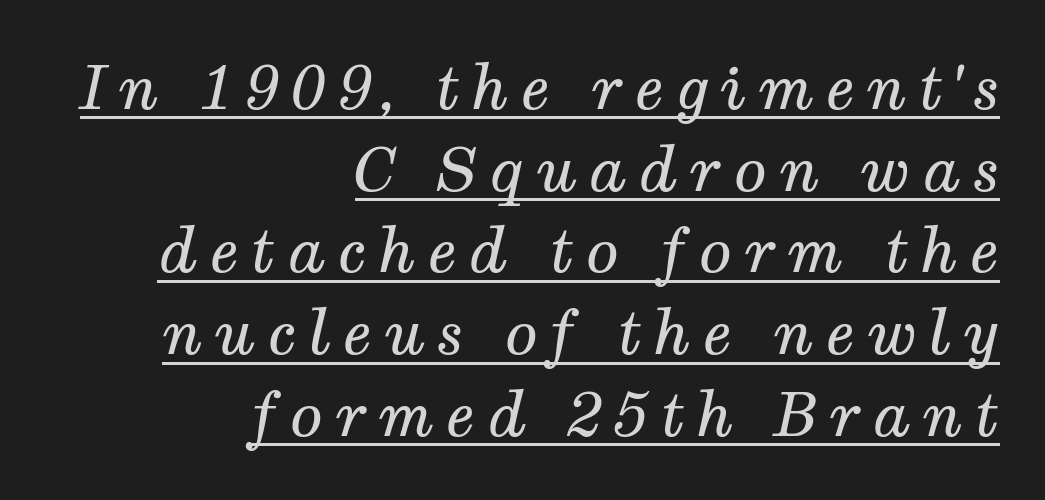
{"serif": "yes", "italic": "yes", "lean": "right", "slant_degrees": 12, "bold": "no", "weight": "regular", "width": "normal", "stroke_contrast": "medium", "x_height": "medium", "monospaced": "no", "underline": "yes", "align": "right", "line_spacing": "normal", "line_spacing_ratio": 1.34, "glyph_px": 61}
